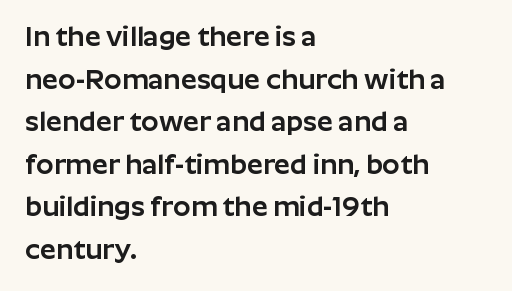
{"serif": "no", "italic": "no", "width": "normal", "stroke_contrast": "low", "x_height": "medium", "monospaced": "no", "underline": "no", "align": "left", "line_spacing": "normal", "line_spacing_ratio": 1.52, "letter_spacing": "normal", "letter_spacing_em": 0.0, "glyph_px": 28}
